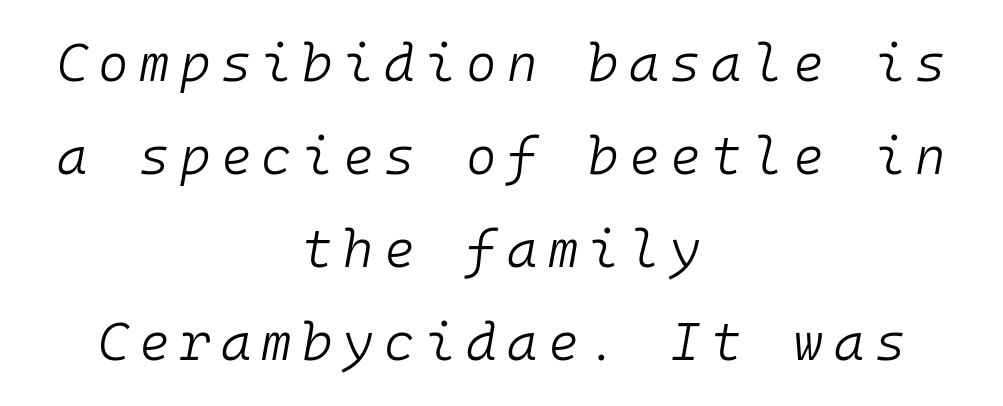
The image shows 52 px light type, italic (leaning right), monospaced; set centered, line spacing 1.79x, unusually wide letter spacing (+0.2 em), not underlined; low stroke contrast and a medium x-height.
